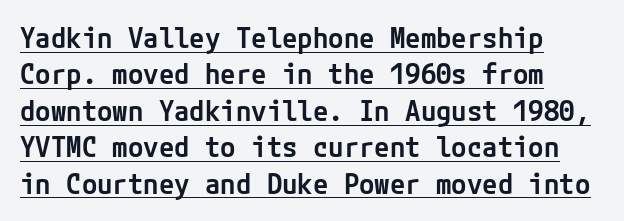
Each glyph is drawn with semibold strokes, heavier than normal yet not fully bold. Students, note that the glyphs here touch the page at normal intervals. A normal amount of white space separates one row of letters from the next. Note: no serifs on the glyphs.
